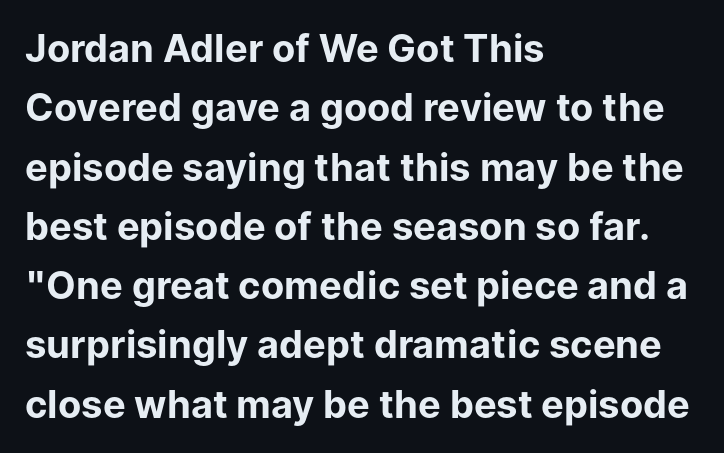
Descender tails drop into unmarked territory. Typesetter's note: full bold, strokes at maximum text heaviness. Each line starts at the same left margin while the right side varies. Compared with typical body copy, the letter spacing here is the same. Line spacing here is normal. Is this a sans? Yes — the strokes have no serifs.
